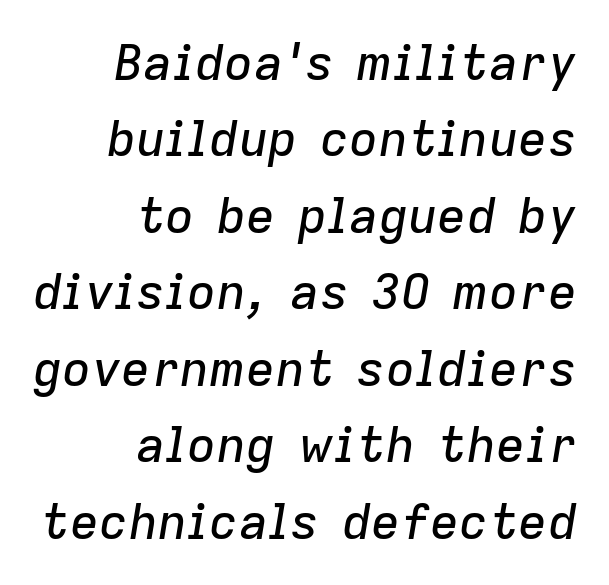
Typeset ragged left — the right edge is the straight one. Compared with typical body copy, the letter spacing here is the same. Do the characters align in a grid? No, the font is proportional. Slanted lettering throughout. Bare-footed words on every line. Leading: standard.
